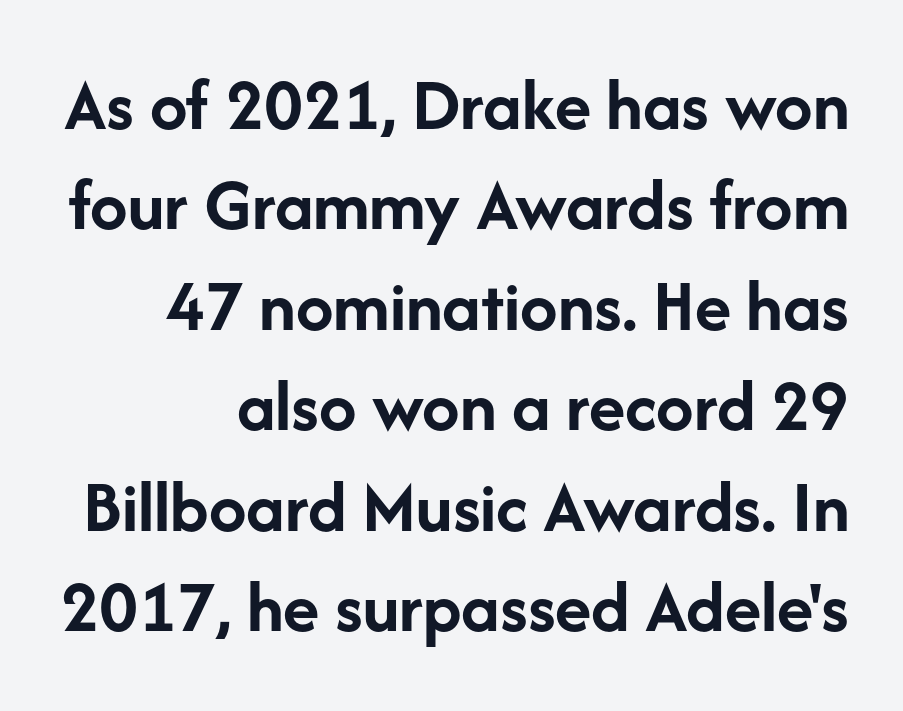
The letters carry no serifs — their stems end cleanly without finishing strokes. Descender tails drop into unmarked territory. You could not count columns in this text — the font is proportionally spaced. Students, observe: this is what conventionally led text looks like. There is no visible air inserted between adjacent glyphs. Typographic density is high because the face is bold.
